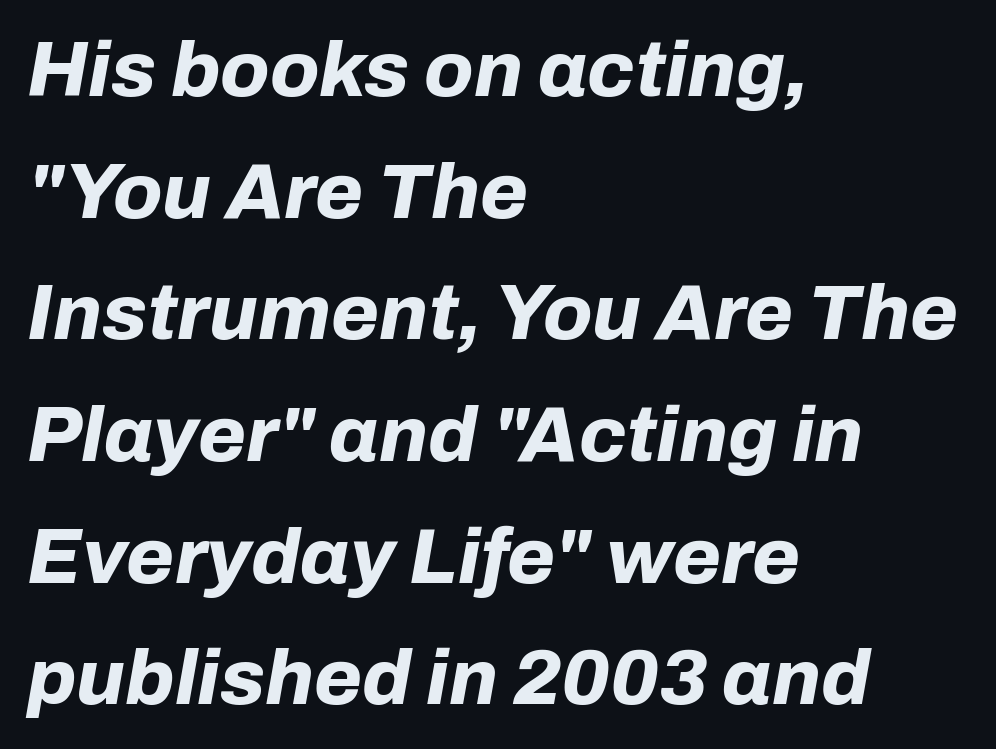
Where is the straight margin? On the left. Varying glyph widths throughout — classic text-font behaviour. Descender tails drop into unmarked territory. Quick note: italic. The tracking reads as untouched default to a designer's eye.
